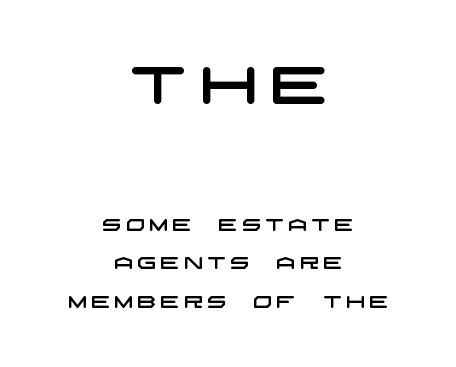
{"serif": "no", "width": "wide", "stroke_contrast": "low", "x_height": "large", "underline": "no", "align": "center", "line_spacing": "loose", "line_spacing_ratio": 2.27, "letter_spacing": "wide", "letter_spacing_em": 0.23, "larger_block": "first", "size_ratio": 3.06, "glyph_px": 52}
